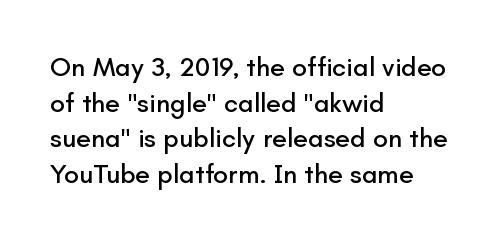
{"italic": "no", "underline": "no", "align": "left", "line_spacing": "normal", "line_spacing_ratio": 1.32, "letter_spacing": "normal", "letter_spacing_em": 0.0, "glyph_px": 27}
